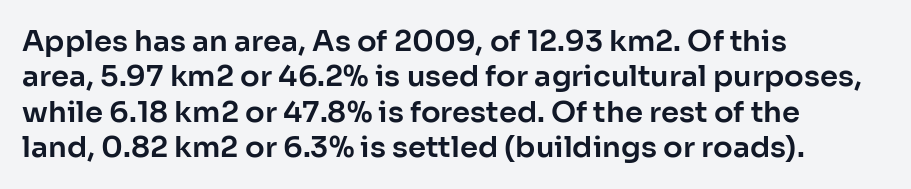
Q: Is the text italic (slanted)? A: No, it is upright.
Q: Is the typeface a serif or a sans-serif typeface? A: Sans-serif.
Q: Is the text underlined? A: No.
Q: How is the paragraph aligned? A: Left-aligned.
Q: Is the spacing between letters normal or unusually wide? A: Normal.
Q: Width (condensed, normal, or wide)? A: Normal.
Q: Stroke contrast? A: Low.
Q: x-height? A: Medium.
Q: Monospaced? A: No.
